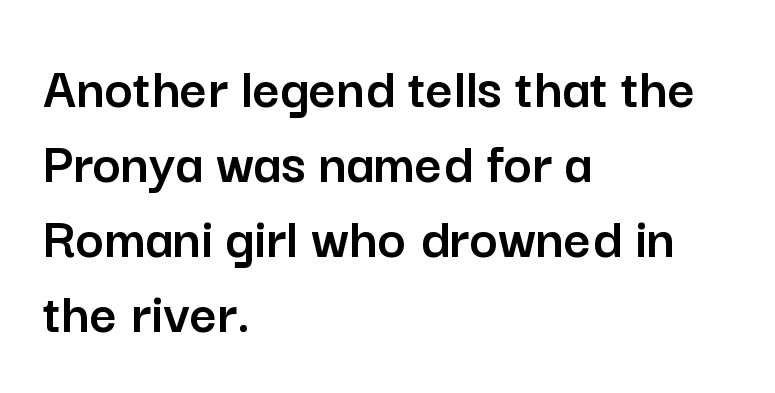
Q: Is the text italic (slanted)? A: No, it is upright.
Q: Is the typeface a serif or a sans-serif typeface? A: Sans-serif.
Q: Is the text underlined? A: No.
Q: How is the paragraph aligned? A: Left-aligned.
Q: Is the spacing between letters normal or unusually wide? A: Normal.
Q: Is the spacing between lines tight, normal or loose? A: Normal.
Q: Width (condensed, normal, or wide)? A: Normal.
Q: Stroke contrast? A: Low.
Q: x-height? A: Medium.
Q: Monospaced? A: No.
